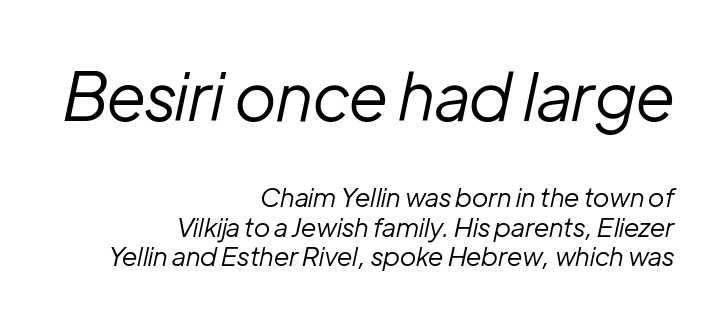
Has an underline been added? It has not. Large over small — that's the arrangement of the two blocks here. The passage shown leans; its letterforms are oblique. The weight would be labelled regular, book, light, or lighter still.
